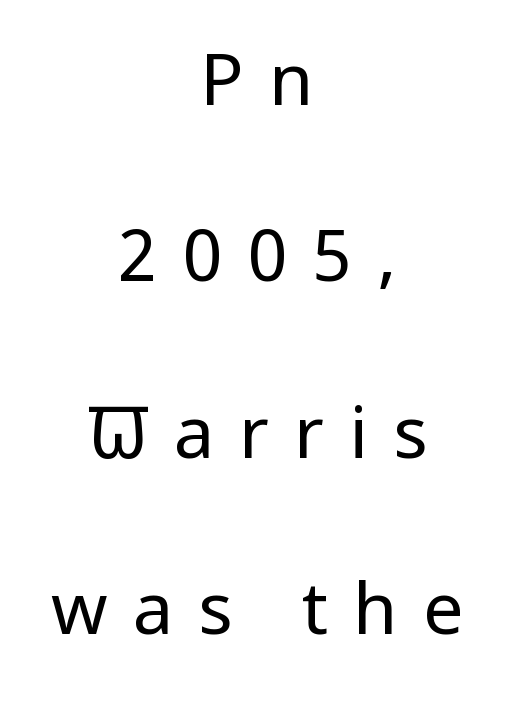
Q: Is the text bold? A: No.
Q: Is the text italic (slanted)? A: No, it is upright.
Q: Is the typeface a serif or a sans-serif typeface? A: Sans-serif.
Q: Is the text underlined? A: No.
Q: How is the paragraph aligned? A: Centered.
Q: Is the spacing between letters normal or unusually wide? A: Unusually wide.
Q: Is the spacing between lines tight, normal or loose? A: Loose.
Q: Width (condensed, normal, or wide)? A: Condensed.
Q: Stroke contrast? A: Low.
Q: x-height? A: Large.
Q: Monospaced? A: No.
